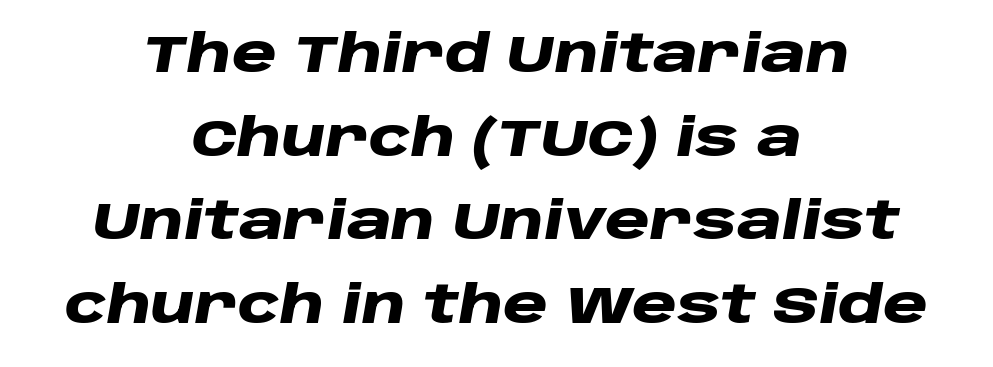
The image shows 51 px heavy, wide type, italic (leaning right); set centered, normal line spacing (1.64x), normal letter spacing, not underlined; low stroke contrast and a large x-height.
